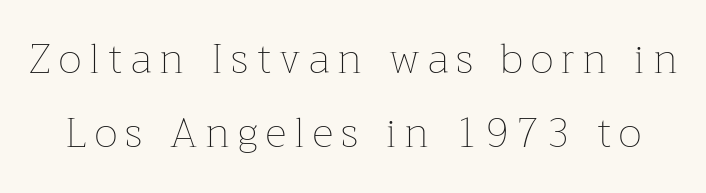
Short note: letters widely spaced. A typesetter would call this proportional, since set widths differ per character. A roman cut, with each character standing at attention. The font is comparable to plain body text, perhaps lighter. Quick note: underline off.
